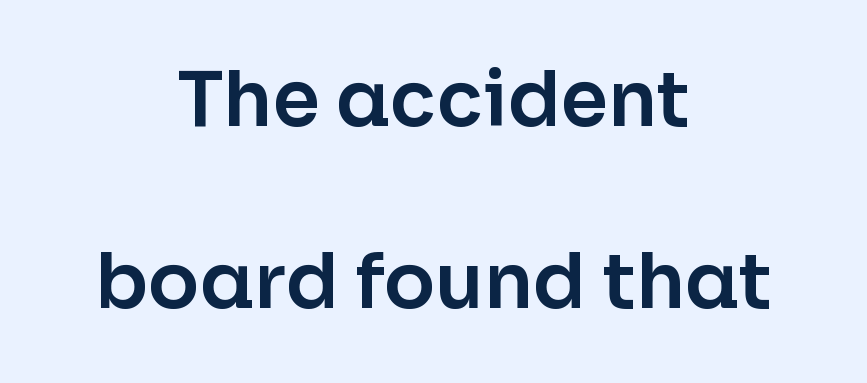
The image shows 76 px sans-serif type, upright; set centered, loose line spacing (2.39x), normal letter spacing, not underlined; low stroke contrast and a medium x-height.
